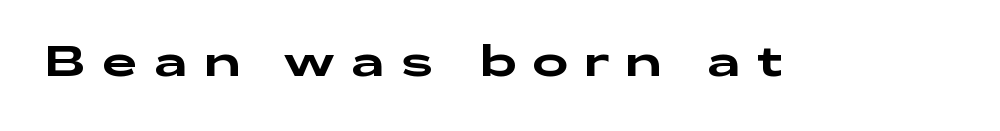
{"serif": "no", "italic": "no", "width": "wide", "stroke_contrast": "low", "x_height": "medium", "monospaced": "no", "underline": "no", "letter_spacing": "wide", "letter_spacing_em": 0.37, "glyph_px": 43}
